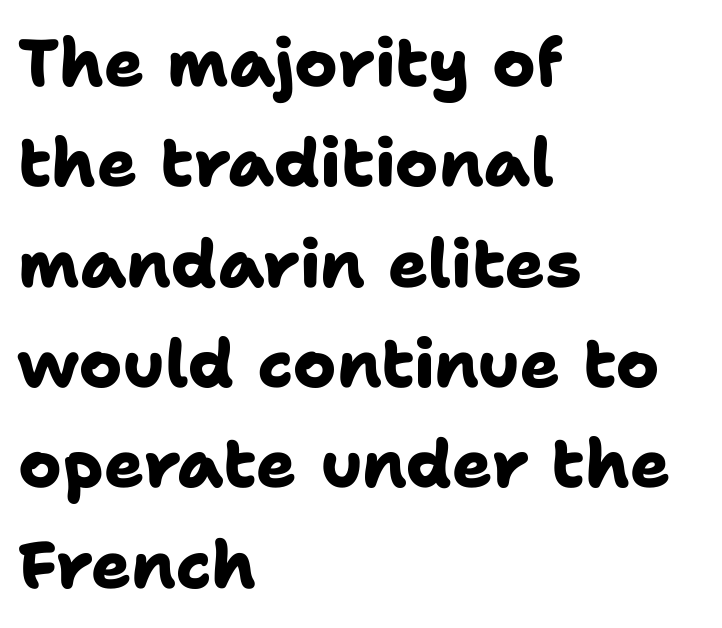
The passage shown has conventional tracking throughout. The letters advance in unequal steps, a hallmark of proportional type. Rows of type keep a routine distance in the vertical direction. Unlike a traditional serif, this face leaves its strokes unadorned.
